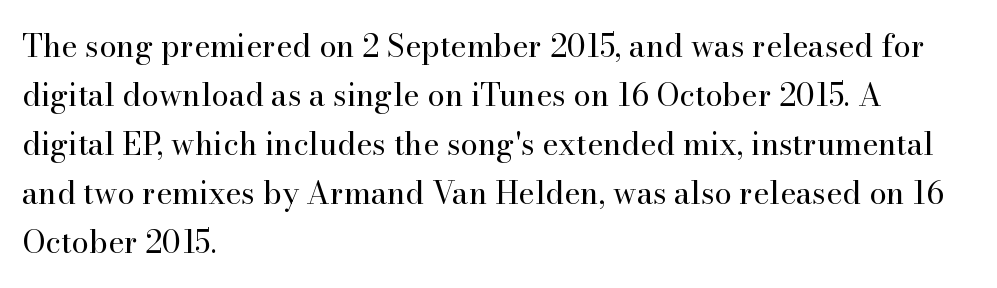
The image shows 31 px regular-weight serif type, upright; set left-aligned, normal line spacing (1.58x), normal letter spacing, not underlined; high stroke contrast and a small x-height.
